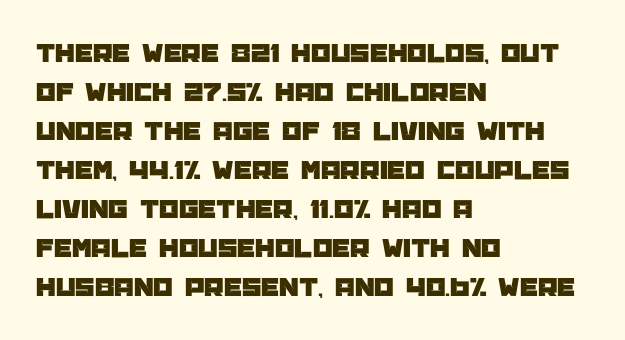
The image shows 28 px sans-serif type, upright; set left-aligned, normal line spacing (1.39x), normal letter spacing, not underlined; low stroke contrast and a large x-height.
